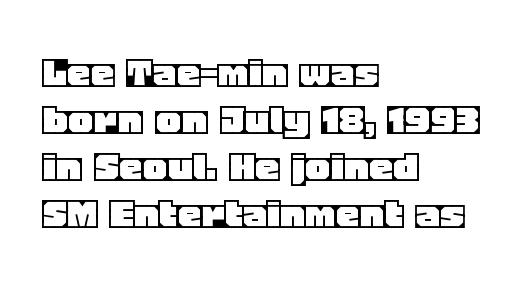
{"italic": "no", "width": "normal", "x_height": "large", "monospaced": "no", "underline": "no", "align": "left", "line_spacing": "tight", "line_spacing_ratio": 0.98, "letter_spacing": "normal", "letter_spacing_em": 0.0, "glyph_px": 48}
